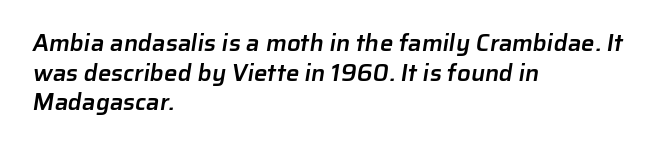
{"bold": "semi", "underline": "no", "align": "left", "line_spacing_ratio": 1.23, "letter_spacing": "normal", "letter_spacing_em": 0.0, "glyph_px": 24}
